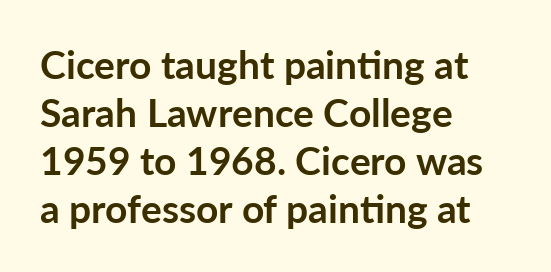
{"serif": "no", "italic": "no", "bold": "yes", "weight": "semibold", "width": "normal", "stroke_contrast": "low", "x_height": "medium", "monospaced": "no", "underline": "no", "align": "left", "line_spacing_ratio": 1.23, "letter_spacing": "normal", "letter_spacing_em": 0.0, "glyph_px": 39}
